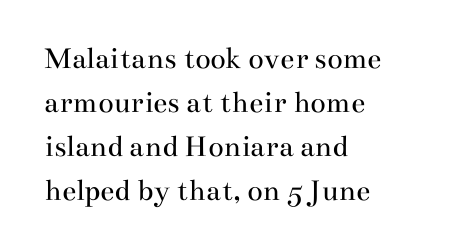
{"serif": "yes", "italic": "no", "bold": "no", "weight": "regular", "width": "wide", "stroke_contrast": "medium", "x_height": "small", "monospaced": "no", "underline": "no", "align": "left", "line_spacing": "normal", "line_spacing_ratio": 1.37, "letter_spacing": "normal", "letter_spacing_em": 0.0, "glyph_px": 32}
